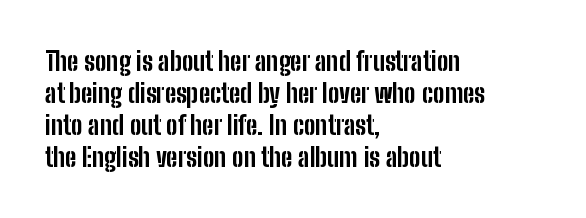
The image shows 26 px bold type, upright; set left-aligned, line spacing 1.23x, normal letter spacing, not underlined.
